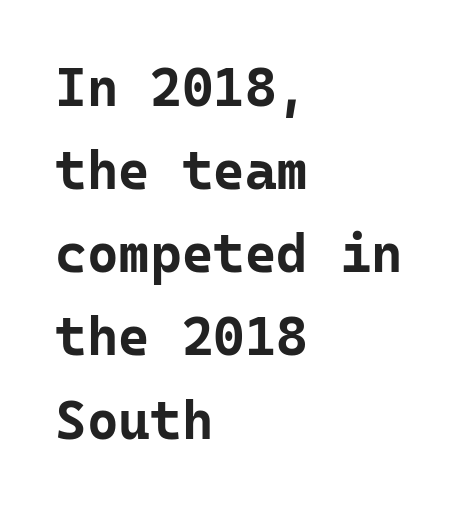
Q: Is the text bold? A: Yes.
Q: Is the text italic (slanted)? A: No, it is upright.
Q: Is the typeface a serif or a sans-serif typeface? A: Sans-serif.
Q: Is the text underlined? A: No.
Q: How is the paragraph aligned? A: Left-aligned.
Q: Is the spacing between letters normal or unusually wide? A: Normal.
Q: Is the spacing between lines tight, normal or loose? A: Normal.
Q: Width (condensed, normal, or wide)? A: Normal.
Q: Stroke contrast? A: Low.
Q: x-height? A: Medium.
Q: Monospaced? A: Yes.
